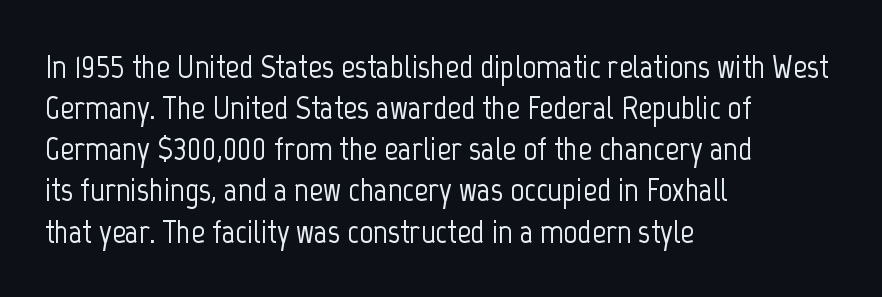
Q: Is the text italic (slanted)? A: No, it is upright.
Q: Is the typeface a serif or a sans-serif typeface? A: Sans-serif.
Q: Is the text underlined? A: No.
Q: How is the paragraph aligned? A: Left-aligned.
Q: Is the spacing between letters normal or unusually wide? A: Normal.
Q: Width (condensed, normal, or wide)? A: Condensed.
Q: Stroke contrast? A: Low.
Q: x-height? A: Medium.
Q: Monospaced? A: No.
